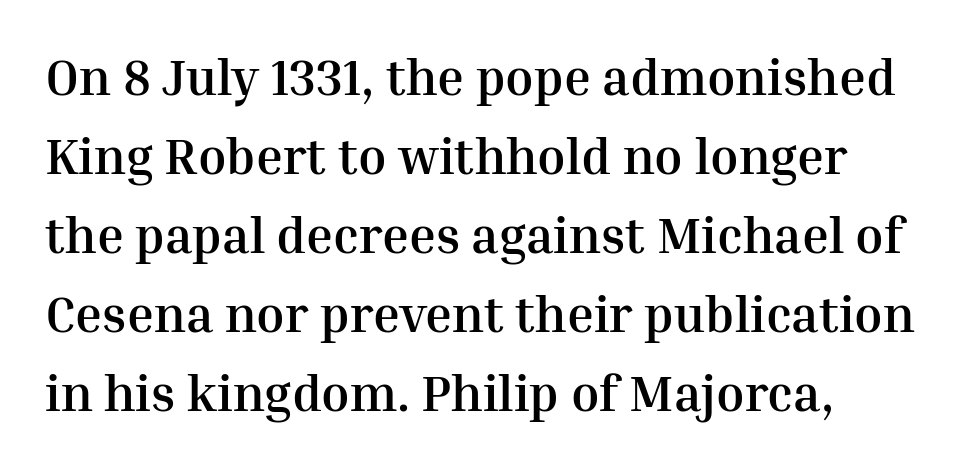
{"serif": "yes", "italic": "no", "bold": "yes", "weight": "semibold", "width": "normal", "stroke_contrast": "medium", "x_height": "medium", "monospaced": "no", "underline": "no", "align": "left", "line_spacing": "normal", "line_spacing_ratio": 1.55, "letter_spacing": "normal", "letter_spacing_em": 0.0, "glyph_px": 51}
